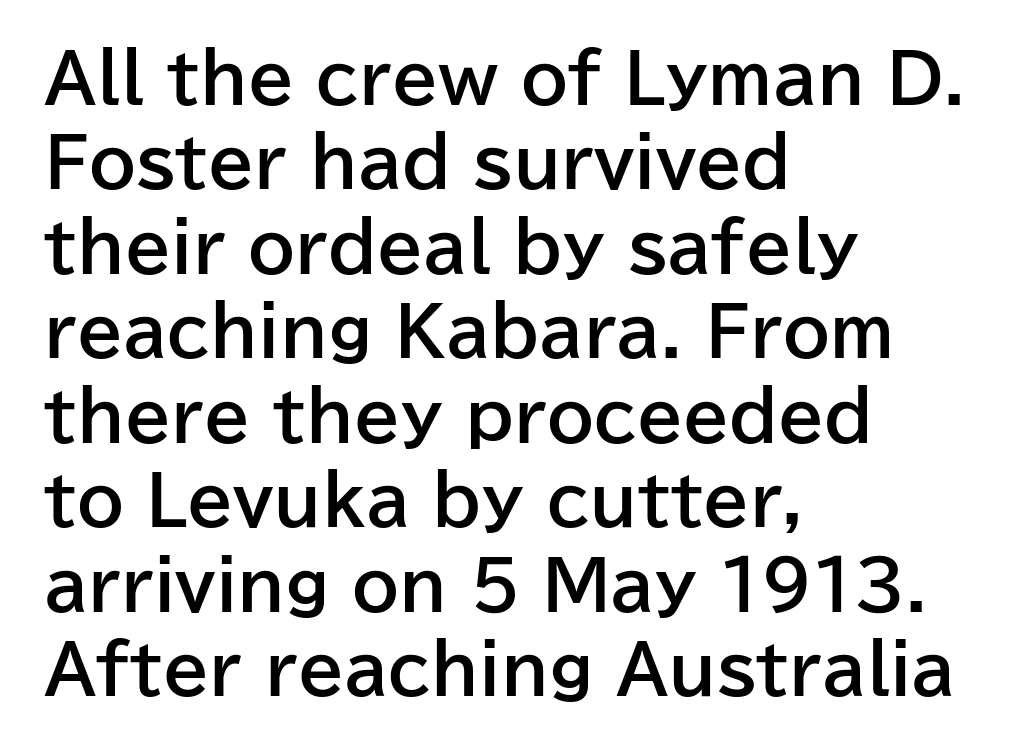
{"serif": "no", "italic": "no", "bold": "yes", "weight": "bold", "width": "normal", "stroke_contrast": "low", "x_height": "medium", "monospaced": "no", "underline": "no", "align": "left", "line_spacing": "normal", "line_spacing_ratio": 1.26, "letter_spacing": "normal", "letter_spacing_em": 0.0, "glyph_px": 67}
